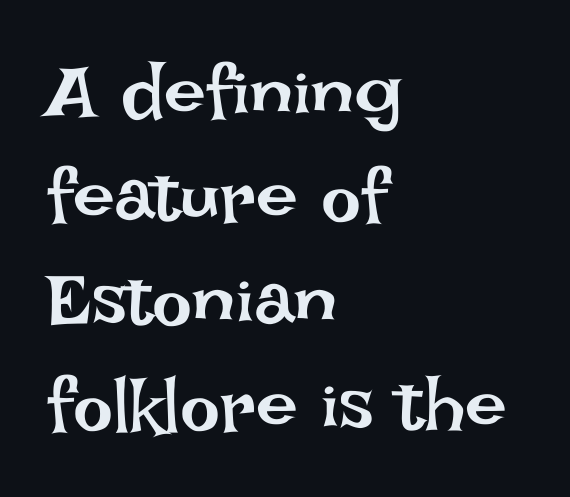
{"italic": "no", "bold": "no", "weight": "regular", "width": "normal", "stroke_contrast": "low", "x_height": "large", "monospaced": "no", "underline": "no", "align": "left", "line_spacing": "normal", "line_spacing_ratio": 1.39, "letter_spacing": "normal", "letter_spacing_em": 0.0, "glyph_px": 75}
